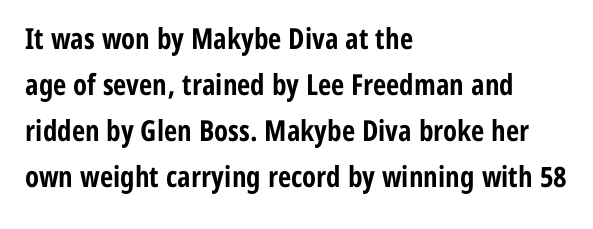
The image shows 29 px bold, condensed sans-serif type, upright; set left-aligned, normal line spacing (1.59x), normal letter spacing, not underlined; low stroke contrast and a medium x-height.
